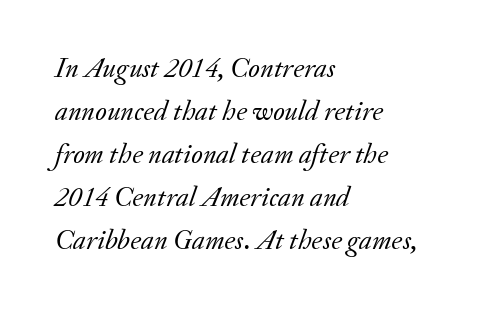
The image shows 28 px regular-weight serif type, italic (leaning right); set left-aligned, normal line spacing (1.54x), normal letter spacing, not underlined; low stroke contrast and a small x-height.
